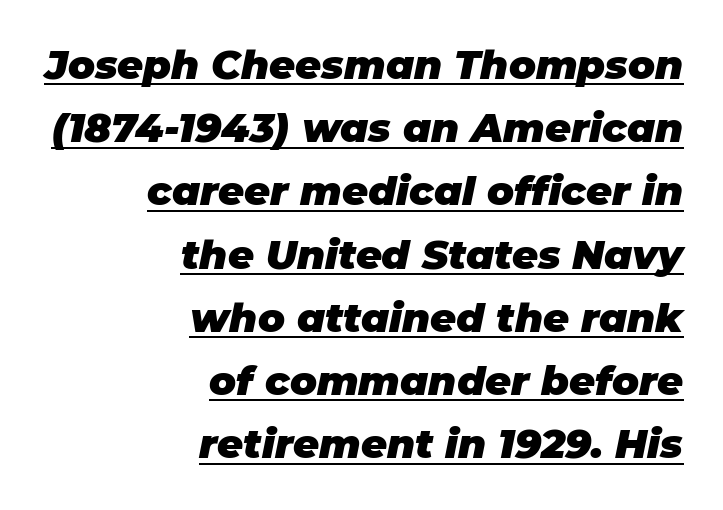
Q: Is the text bold? A: Yes.
Q: Is the text italic (slanted)? A: Yes, it leans right by about 11 degrees.
Q: Is the text underlined? A: Yes.
Q: How is the paragraph aligned? A: Right-aligned.
Q: Is the spacing between letters normal or unusually wide? A: Normal.
Q: Is the spacing between lines tight, normal or loose? A: Normal.
Q: Width (condensed, normal, or wide)? A: Normal.
Q: Stroke contrast? A: Low.
Q: x-height? A: Large.
Q: Monospaced? A: No.
